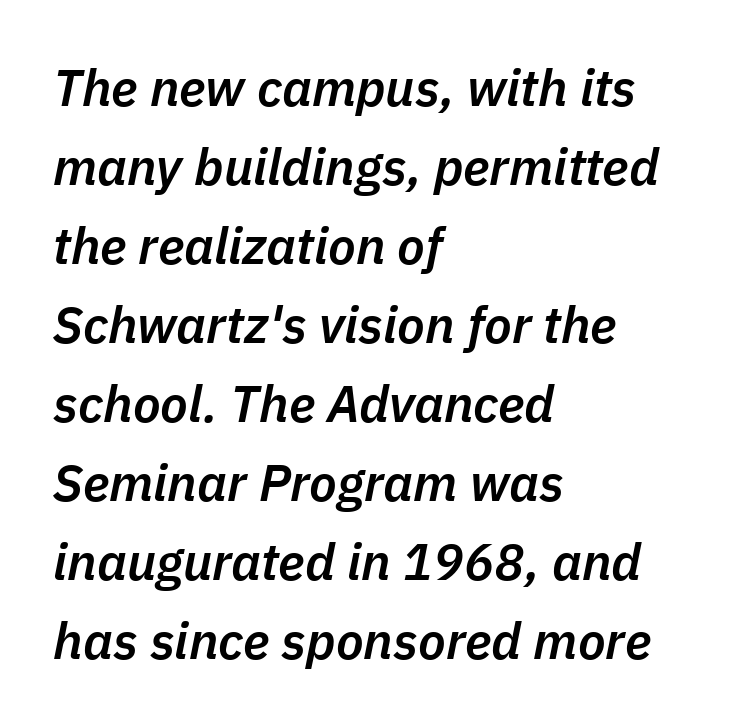
{"italic": "yes", "lean": "right", "slant_degrees": 11, "bold": "semi", "weight": "semibold", "width": "normal", "stroke_contrast": "low", "x_height": "medium", "monospaced": "no", "underline": "no", "align": "left", "line_spacing": "normal", "line_spacing_ratio": 1.55, "letter_spacing": "normal", "letter_spacing_em": 0.0, "glyph_px": 51}
